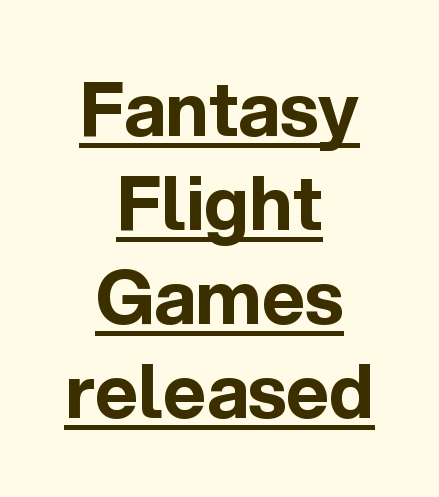
Q: Is the text bold? A: Yes.
Q: Is the text italic (slanted)? A: No, it is upright.
Q: Is the typeface a serif or a sans-serif typeface? A: Sans-serif.
Q: Is the text underlined? A: Yes.
Q: How is the paragraph aligned? A: Centered.
Q: Is the spacing between letters normal or unusually wide? A: Normal.
Q: Is the spacing between lines tight, normal or loose? A: Normal.
Q: Width (condensed, normal, or wide)? A: Normal.
Q: x-height? A: Medium.
Q: Monospaced? A: No.
